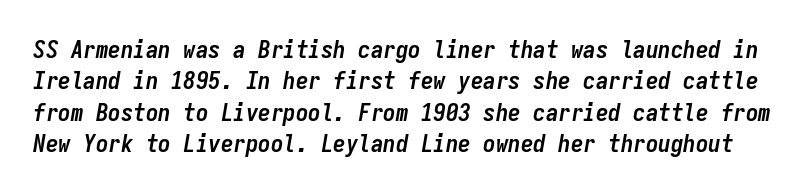
Q: Is the text bold? A: Yes.
Q: Is the text italic (slanted)? A: Yes, it leans right by about 9 degrees.
Q: Is the text underlined? A: No.
Q: Is the spacing between letters normal or unusually wide? A: Normal.
Q: Is the spacing between lines tight, normal or loose? A: Normal.
